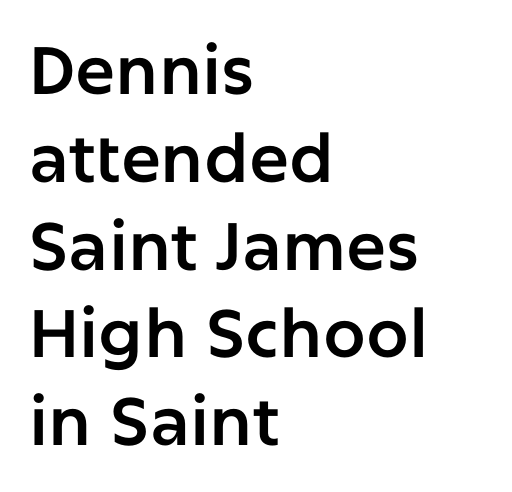
The lines sit at an ordinary, default distance from one another. There is no visible air inserted between adjacent glyphs. Looks like regular typesetting: each glyph gets only the width it needs. Words float on clear page, feet unadorned.
